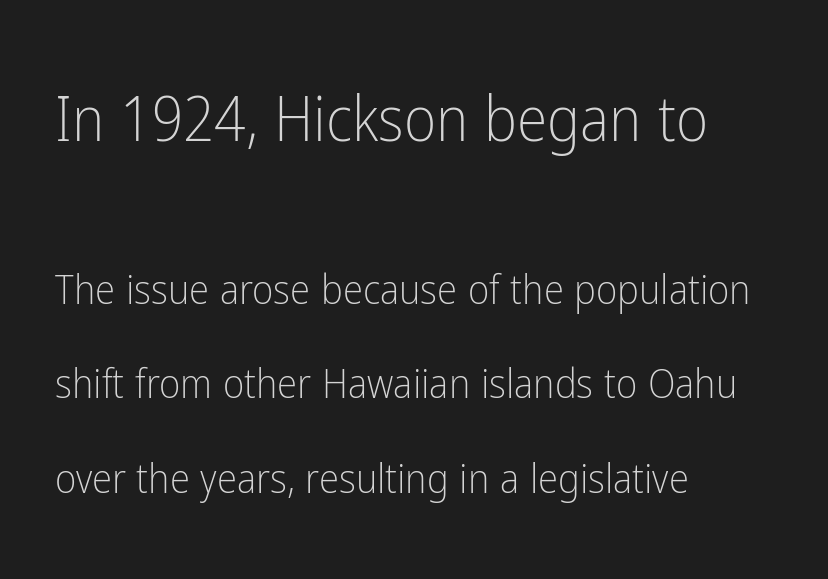
Regarding serifs, this sample does without them. This sample has the flowing, uneven cadence of proportional lettering. Beneath every word, the page is bare. Honestly, the letter spacing is just normal — you wouldn't notice it. These lines were composed using upright roman letters.
